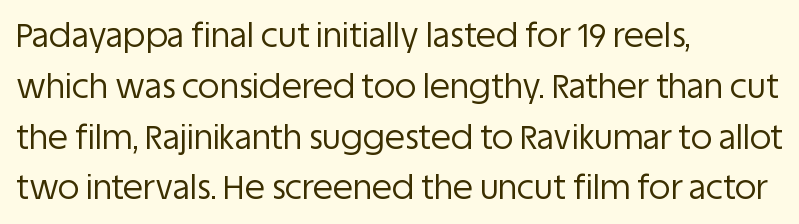
Does the lettering tilt? It doesn't — this is upright. These lines sit exactly where default settings would place them. Each stroke keeps to a modest, everyday thickness or less. What stands out about the letter spacing? Nothing — it is the standard amount.
